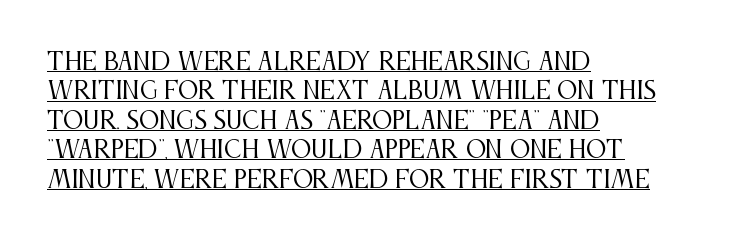
Underlined type. The rag falls on the right side of this text block. What stands out about the letter spacing? Nothing — it is the standard amount. How would I describe the line gaps? Plain and ordinary. The letters stand straight up with perfectly vertical stems. Each stroke keeps to a modest, everyday thickness or less.
